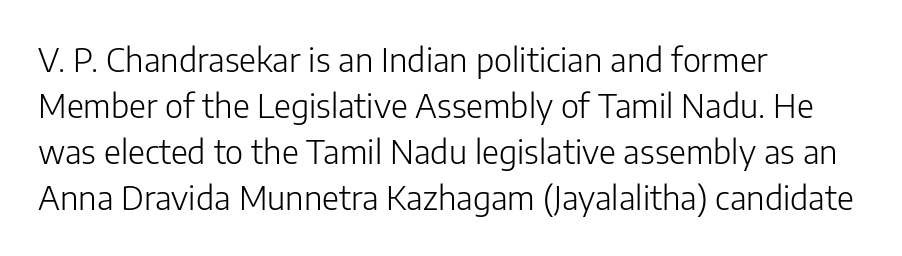
Q: Is the text bold? A: No.
Q: Is the text italic (slanted)? A: No, it is upright.
Q: Is the typeface a serif or a sans-serif typeface? A: Sans-serif.
Q: Is the text underlined? A: No.
Q: How is the paragraph aligned? A: Left-aligned.
Q: Is the spacing between letters normal or unusually wide? A: Normal.
Q: Is the spacing between lines tight, normal or loose? A: Normal.
Q: Width (condensed, normal, or wide)? A: Normal.
Q: Stroke contrast? A: Low.
Q: x-height? A: Medium.
Q: Monospaced? A: No.
